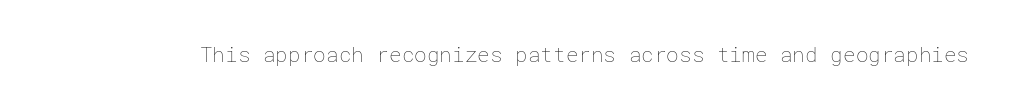
The image shows 21 px text type, upright; set normal letter spacing, not underlined.
